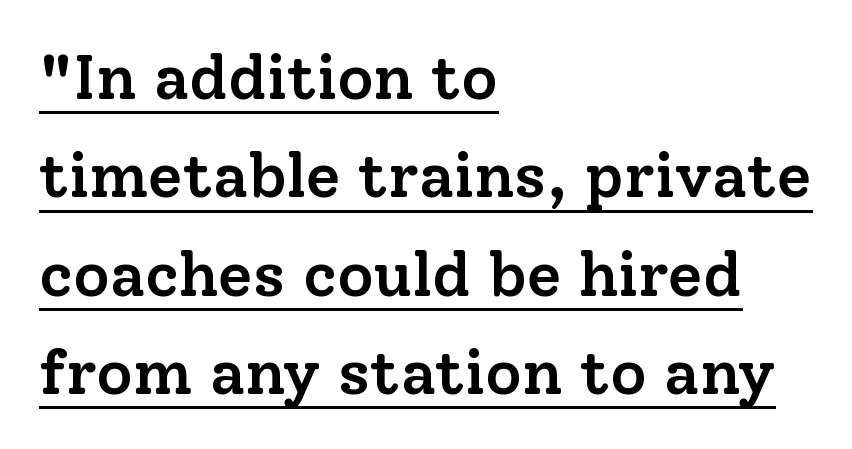
The image shows 63 px semibold serif type, upright; set left-aligned, normal line spacing (1.56x), normal letter spacing, underlined; low stroke contrast and a medium x-height.
